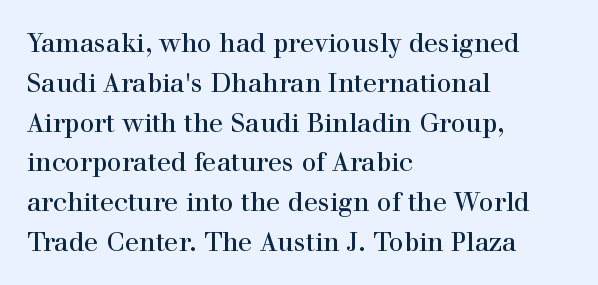
Q: Is the text italic (slanted)? A: No, it is upright.
Q: Is the text underlined? A: No.
Q: How is the paragraph aligned? A: Left-aligned.
Q: Is the spacing between letters normal or unusually wide? A: Normal.
Q: Is the spacing between lines tight, normal or loose? A: Normal.
